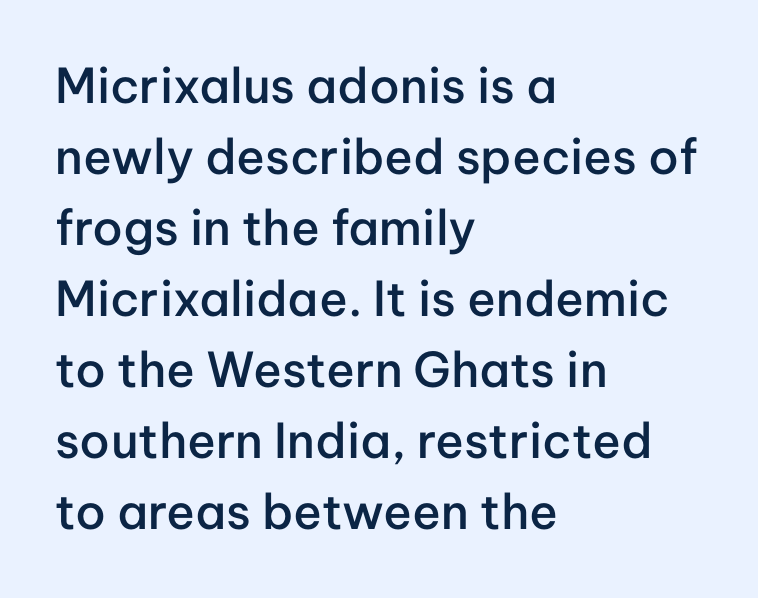
Q: Is the text bold? A: Semi-bold.
Q: Is the text italic (slanted)? A: No, it is upright.
Q: Is the typeface a serif or a sans-serif typeface? A: Sans-serif.
Q: Is the text underlined? A: No.
Q: How is the paragraph aligned? A: Left-aligned.
Q: Is the spacing between letters normal or unusually wide? A: Normal.
Q: Is the spacing between lines tight, normal or loose? A: Normal.
Q: Width (condensed, normal, or wide)? A: Normal.
Q: Stroke contrast? A: Low.
Q: x-height? A: Medium.
Q: Monospaced? A: No.
